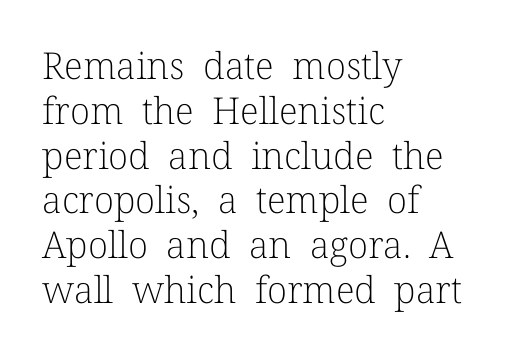
Q: Is the text bold? A: No.
Q: Is the text italic (slanted)? A: No, it is upright.
Q: Is the typeface a serif or a sans-serif typeface? A: Serif.
Q: Is the text underlined? A: No.
Q: How is the paragraph aligned? A: Left-aligned.
Q: Is the spacing between letters normal or unusually wide? A: Normal.
Q: Width (condensed, normal, or wide)? A: Normal.
Q: Stroke contrast? A: Low.
Q: x-height? A: Medium.
Q: Monospaced? A: No.
